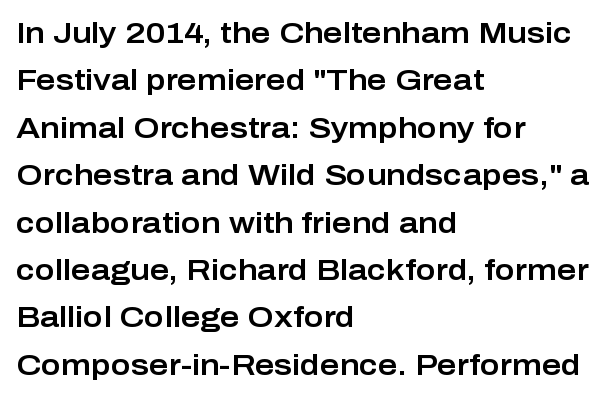
Q: Is the text italic (slanted)? A: No, it is upright.
Q: Is the typeface a serif or a sans-serif typeface? A: Sans-serif.
Q: Is the text underlined? A: No.
Q: How is the paragraph aligned? A: Left-aligned.
Q: Is the spacing between letters normal or unusually wide? A: Normal.
Q: Is the spacing between lines tight, normal or loose? A: Normal.
Q: Width (condensed, normal, or wide)? A: Normal.
Q: Stroke contrast? A: Low.
Q: x-height? A: Medium.
Q: Monospaced? A: No.
